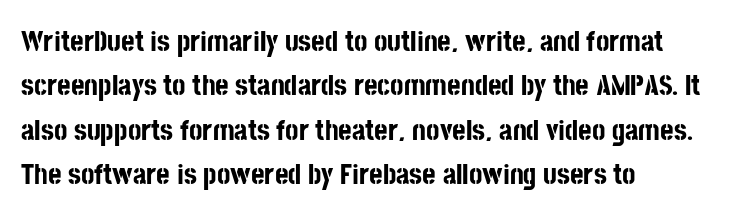
The image shows 29 px bold, condensed sans-serif type, upright; set left-aligned, normal line spacing (1.53x), normal letter spacing, not underlined; low stroke contrast and a large x-height.
